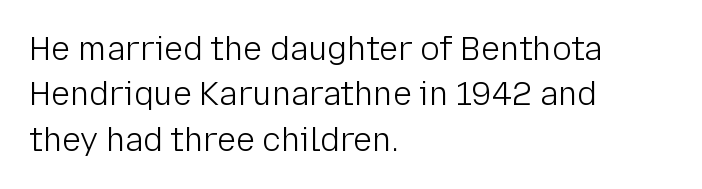
Q: Is the text bold? A: No.
Q: Is the text italic (slanted)? A: No, it is upright.
Q: Is the typeface a serif or a sans-serif typeface? A: Sans-serif.
Q: Is the text underlined? A: No.
Q: How is the paragraph aligned? A: Left-aligned.
Q: Is the spacing between letters normal or unusually wide? A: Normal.
Q: Is the spacing between lines tight, normal or loose? A: Normal.
Q: Width (condensed, normal, or wide)? A: Normal.
Q: Stroke contrast? A: Low.
Q: x-height? A: Medium.
Q: Monospaced? A: No.
